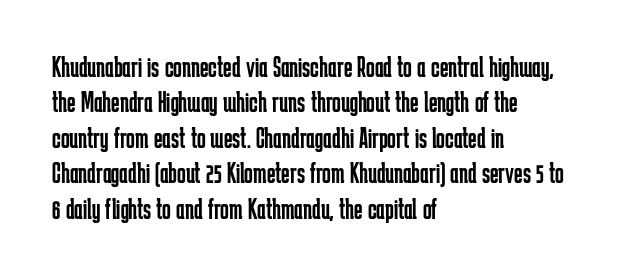
Q: Is the text bold? A: No.
Q: Is the text italic (slanted)? A: No, it is upright.
Q: Is the typeface a serif or a sans-serif typeface? A: Sans-serif.
Q: Is the text underlined? A: No.
Q: How is the paragraph aligned? A: Left-aligned.
Q: Is the spacing between letters normal or unusually wide? A: Normal.
Q: Width (condensed, normal, or wide)? A: Condensed.
Q: Stroke contrast? A: Low.
Q: x-height? A: Medium.
Q: Monospaced? A: No.
